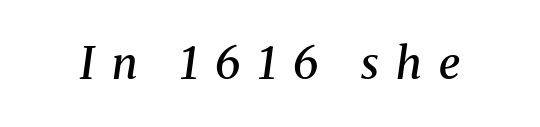
The image shows 44 px semibold serif type, italic (leaning right); set unusually wide letter spacing (+0.39 em), not underlined; medium stroke contrast and a medium x-height.
